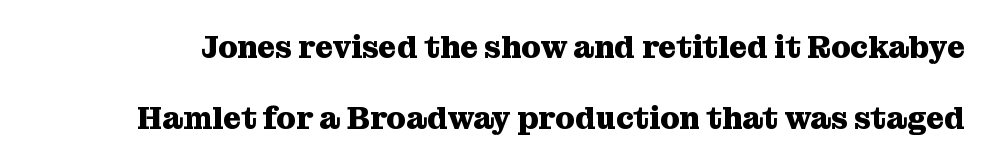
Q: Is the text bold? A: Yes.
Q: Is the text italic (slanted)? A: No, it is upright.
Q: Is the typeface a serif or a sans-serif typeface? A: Serif.
Q: Is the text underlined? A: No.
Q: Is the spacing between letters normal or unusually wide? A: Normal.
Q: Is the spacing between lines tight, normal or loose? A: Loose.
Q: Width (condensed, normal, or wide)? A: Normal.
Q: Stroke contrast? A: Medium.
Q: x-height? A: Medium.
Q: Monospaced? A: No.
